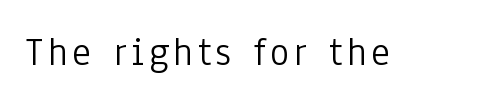
The image shows 40 px light, condensed sans-serif type, upright; set not underlined; low stroke contrast and a medium x-height.
